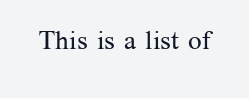
{"italic": "no", "bold": "no", "underline": "no", "letter_spacing": "normal", "letter_spacing_em": 0.0, "glyph_px": 27}
